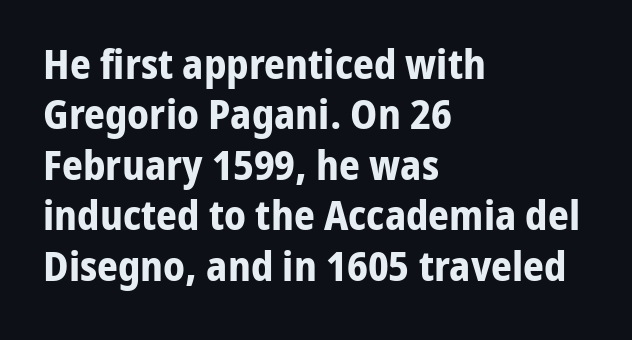
Q: Is the text bold? A: Yes.
Q: Is the text italic (slanted)? A: No, it is upright.
Q: Is the typeface a serif or a sans-serif typeface? A: Sans-serif.
Q: Is the text underlined? A: No.
Q: How is the paragraph aligned? A: Left-aligned.
Q: Is the spacing between letters normal or unusually wide? A: Normal.
Q: Width (condensed, normal, or wide)? A: Normal.
Q: Stroke contrast? A: Low.
Q: x-height? A: Medium.
Q: Monospaced? A: No.
